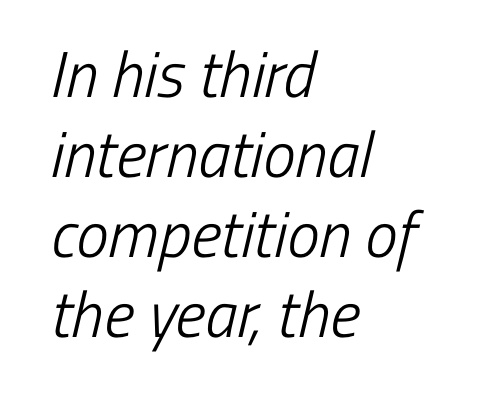
Stroke terminals: plain, sans-serif. The paragraph has a hard left edge and a soft right edge. Tracking value appears to be zero — textbook default spacing. Is this a fixed-width face? No — the glyphs have proportional, varying widths.
